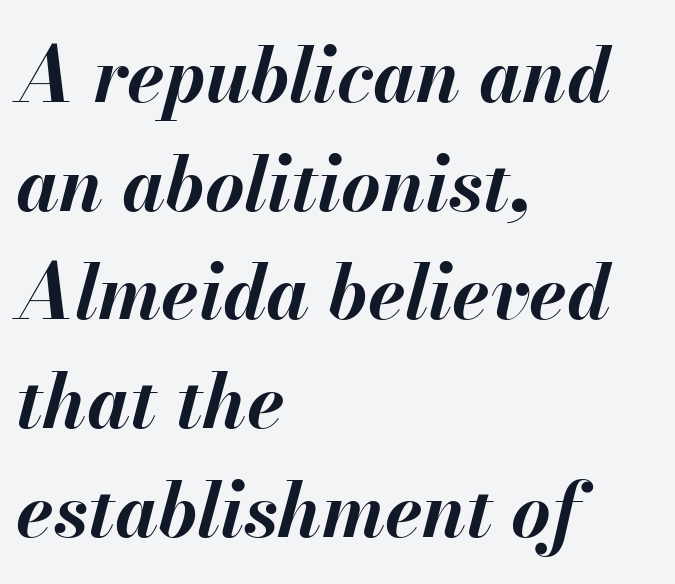
The gaps between neighbouring characters are ordinary and unremarkable. Line beginnings align vertically; line endings do not. The words here are not underlined. Vertical spacing — default. Tall strokes in this sample are angled rather than plumb. Think of a printed novel: that variable character pitch is what you see here.
